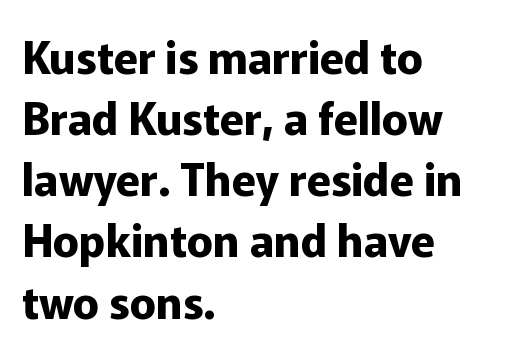
Serif or sans? Sans — the stroke terminals are bare. Chunky letters — that's bold for sure. This sample has the flowing, uneven cadence of proportional lettering. The type sits square on the baseline with zero lean. Every row of glyphs begins at an identical x-position on the left. Nothing unusual about the tracking: characters are spaced as the font intends.
